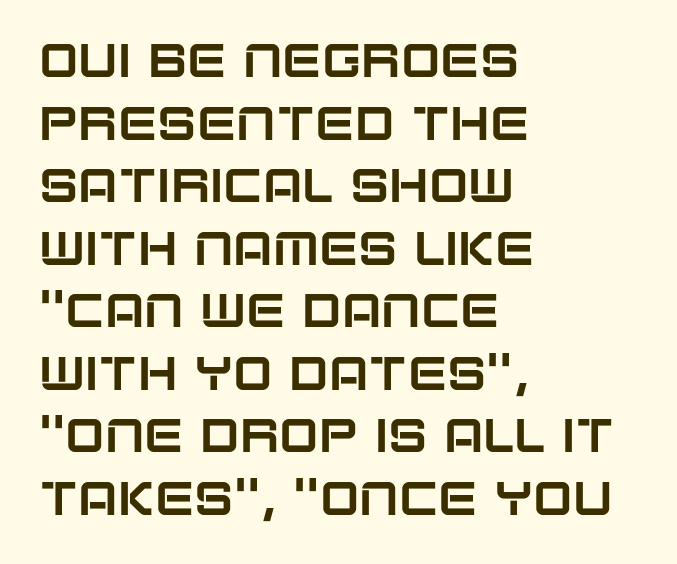
{"serif": "no", "italic": "no", "width": "normal", "stroke_contrast": "low", "x_height": "large", "monospaced": "no", "underline": "no", "align": "left", "line_spacing": "normal", "line_spacing_ratio": 1.33, "letter_spacing": "normal", "letter_spacing_em": 0.0, "glyph_px": 47}
